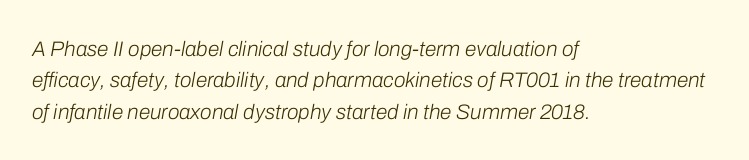
Q: Is the text bold? A: No.
Q: Is the text italic (slanted)? A: Yes, it leans right by about 10 degrees.
Q: Is the text underlined? A: No.
Q: How is the paragraph aligned? A: Left-aligned.
Q: Is the spacing between letters normal or unusually wide? A: Normal.
Q: Is the spacing between lines tight, normal or loose? A: Normal.
